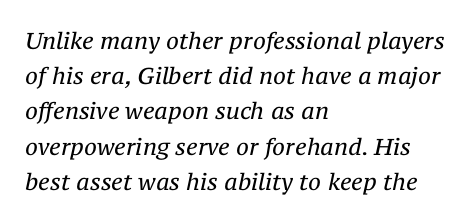
Q: Is the text bold? A: No.
Q: Is the text italic (slanted)? A: Yes, it leans right by about 12 degrees.
Q: Is the text underlined? A: No.
Q: How is the paragraph aligned? A: Left-aligned.
Q: Is the spacing between letters normal or unusually wide? A: Normal.
Q: Is the spacing between lines tight, normal or loose? A: Normal.
